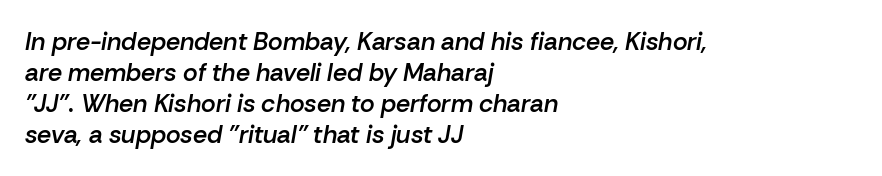
Q: Is the text bold? A: Semi-bold.
Q: Is the text italic (slanted)? A: Yes, it leans right by about 10 degrees.
Q: Is the text underlined? A: No.
Q: How is the paragraph aligned? A: Left-aligned.
Q: Is the spacing between letters normal or unusually wide? A: Normal.
